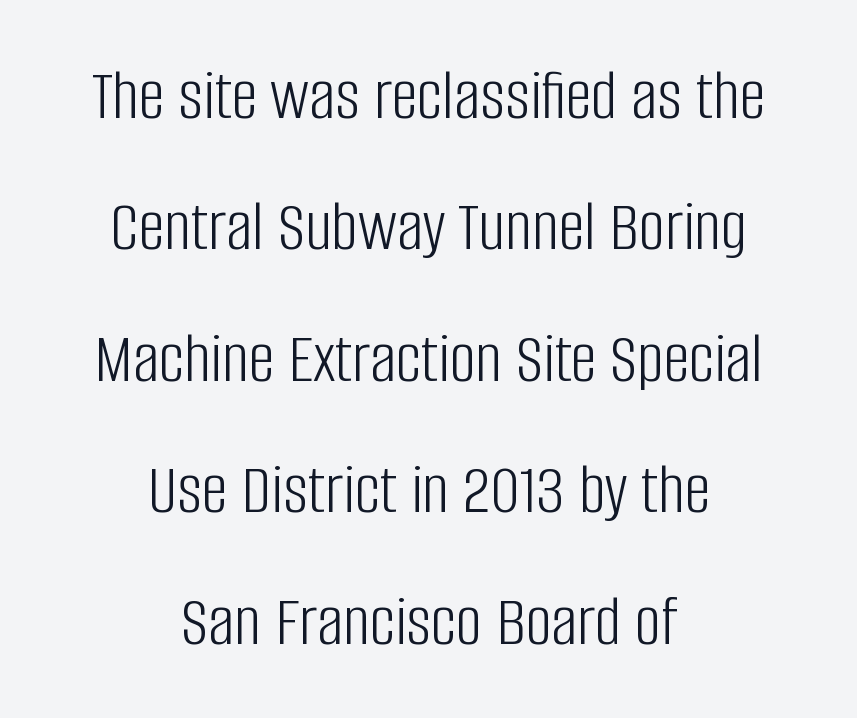
{"serif": "no", "italic": "no", "bold": "no", "weight": "light", "width": "condensed", "stroke_contrast": "low", "x_height": "large", "monospaced": "no", "underline": "no", "align": "center", "line_spacing_ratio": 1.8, "letter_spacing": "normal", "letter_spacing_em": 0.0, "glyph_px": 73}
